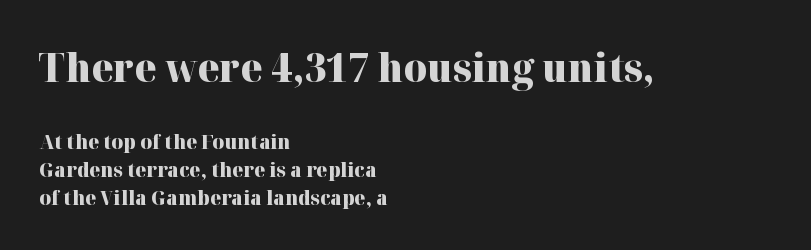
Horizontal bands of white between lines are of average thickness. Every row of glyphs begins at an identical x-position on the left. Rule under the text: the space is simply empty. This sample uses a serif face. Vertical strokes here are truly vertical.
